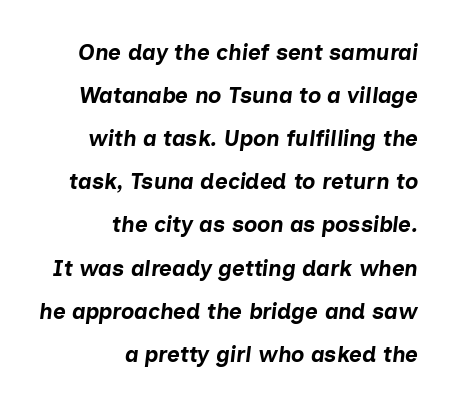
{"italic": "yes", "lean": "right", "slant_degrees": 7, "bold": "yes", "underline": "no", "align": "right", "line_spacing": "loose", "line_spacing_ratio": 1.96, "letter_spacing": "normal", "letter_spacing_em": 0.0, "glyph_px": 22}
